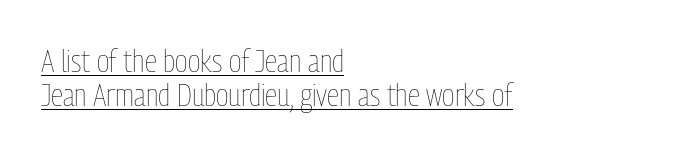
Nobody touched the tracking dial on this one. Whoever set this chose condensed vertical rhythm over breathing room. This is underlined copy, the kind a proofreader might mark for attention. These lines are rendered in a variable-pitch font. Quick note: not italic, upright. Nothing heavy about these letters — not bold at all.
